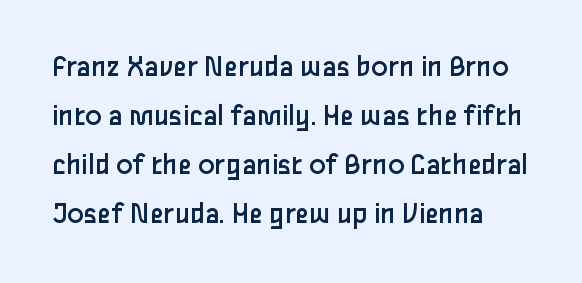
{"serif": "no", "italic": "no", "bold": "no", "weight": "regular", "width": "normal", "stroke_contrast": "low", "x_height": "medium", "monospaced": "no", "underline": "no", "line_spacing": "normal", "line_spacing_ratio": 1.58, "letter_spacing": "normal", "letter_spacing_em": 0.0, "glyph_px": 31}
